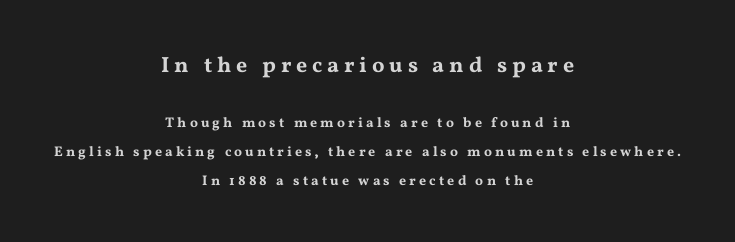
Does the leading feel generous? Absolutely, it's lavish. The designer gave the opening block more size than the closing block. Unmarked baselines from the first word to the last. Horizontal alignment here is central, giving a formal, balanced look. Tracking here is generous; glyphs stand well apart from one another. Unlike italic type, these characters show no tilt at all.
